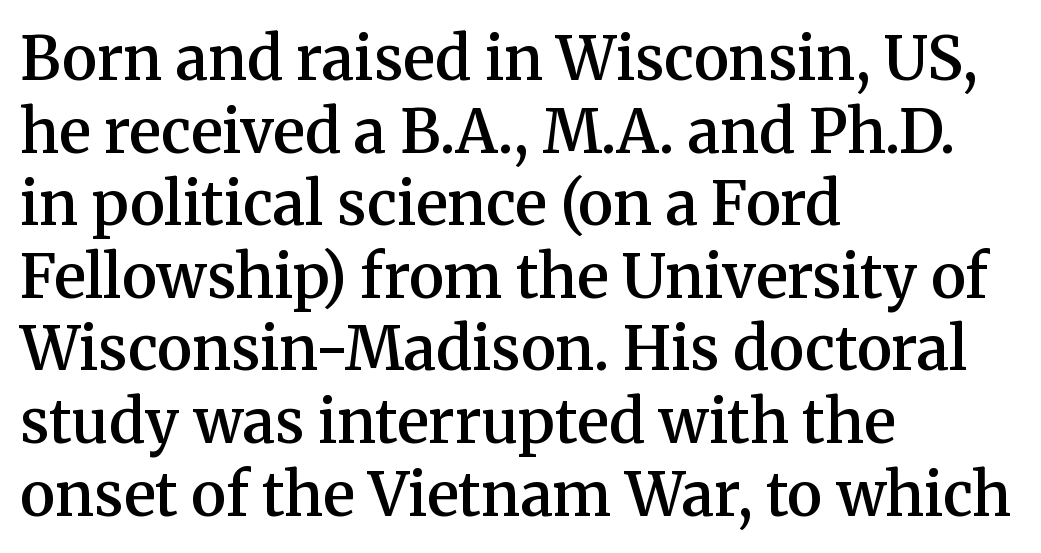
The letters advance in unequal steps, a hallmark of proportional type. Every stem runs plumb, perpendicular to the baseline. Typeset ragged right — the left edge is the straight one. Heft: intermediate — a semibold. How are the letters spaced? Ordinarily, with no added tracking.
